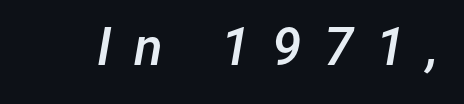
{"italic": "yes", "lean": "right", "slant_degrees": 12, "bold": "semi", "weight": "semibold", "width": "normal", "stroke_contrast": "low", "x_height": "medium", "monospaced": "no", "underline": "no", "letter_spacing": "wide", "letter_spacing_em": 0.42, "glyph_px": 53}
